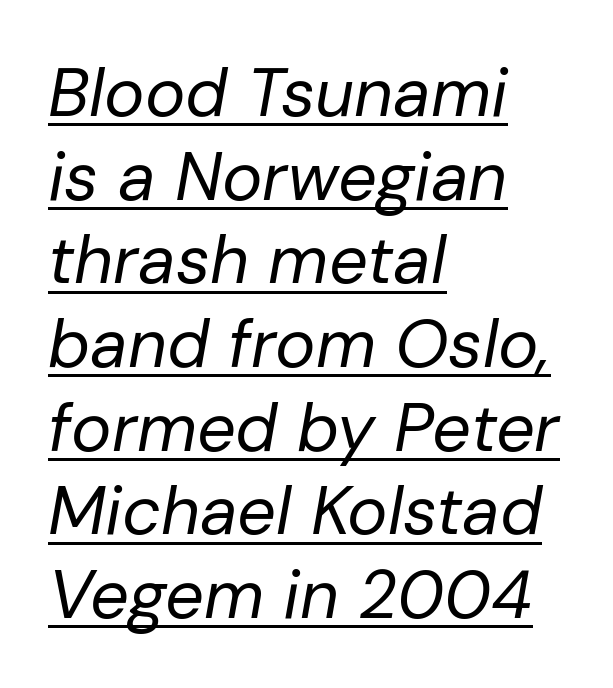
Q: Is the text bold? A: No.
Q: Is the text italic (slanted)? A: Yes, it leans right by about 10 degrees.
Q: Is the text underlined? A: Yes.
Q: How is the paragraph aligned? A: Left-aligned.
Q: Is the spacing between letters normal or unusually wide? A: Normal.
Q: Width (condensed, normal, or wide)? A: Normal.
Q: Stroke contrast? A: Low.
Q: x-height? A: Medium.
Q: Monospaced? A: No.
